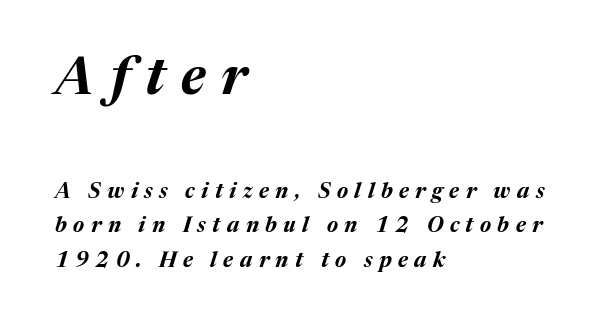
The image shows 52 px bold type, italic (leaning right); set left-aligned, normal line spacing (1.64x), unusually wide letter spacing (+0.31 em), not underlined; the first (top) block is 2.48x larger; medium stroke contrast and a medium x-height.
